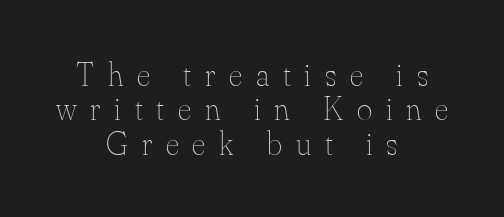
{"italic": "no", "bold": "no", "weight": "thin", "width": "normal", "stroke_contrast": "medium", "x_height": "small", "monospaced": "no", "underline": "no", "align": "center", "line_spacing": "tight", "line_spacing_ratio": 1.04, "letter_spacing": "wide", "letter_spacing_em": 0.42, "glyph_px": 33}
